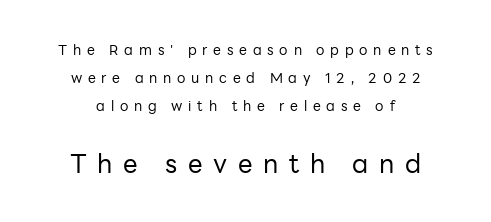
The image shows 26 px text type, upright; set loose line spacing (2.01x), unusually wide letter spacing (+0.41 em), not underlined; the second (bottom) block is 1.86x larger.
